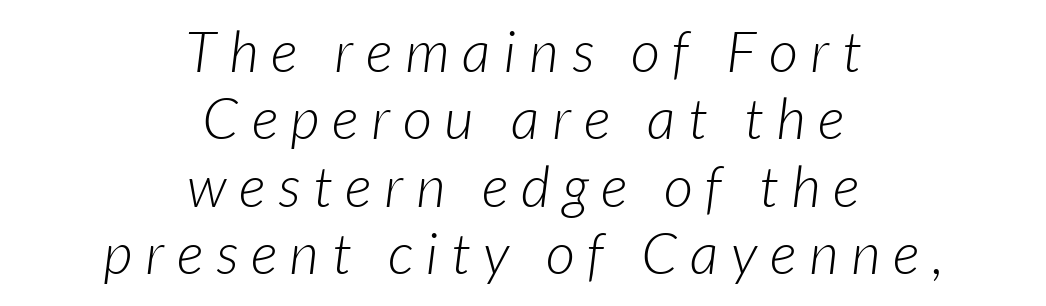
Q: Is the text bold? A: No.
Q: Is the typeface a serif or a sans-serif typeface? A: Sans-serif.
Q: Is the text underlined? A: No.
Q: How is the paragraph aligned? A: Centered.
Q: Is the spacing between letters normal or unusually wide? A: Unusually wide.
Q: Width (condensed, normal, or wide)? A: Normal.
Q: Stroke contrast? A: Low.
Q: x-height? A: Medium.
Q: Monospaced? A: No.
